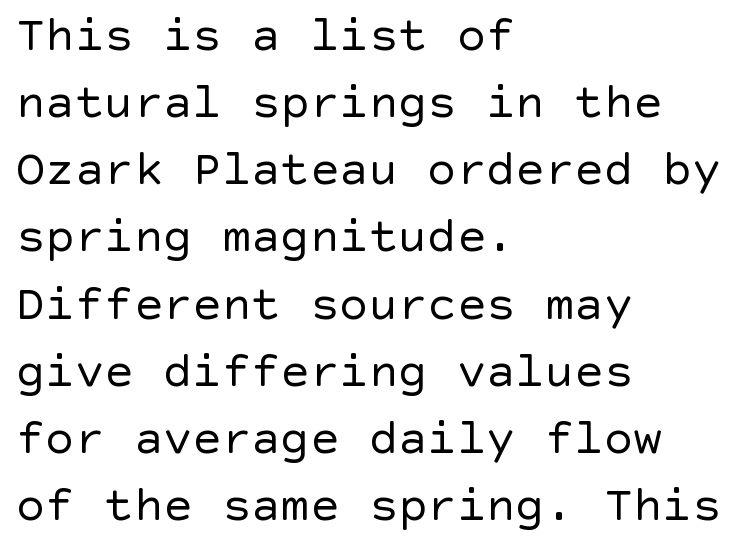
{"serif": "no", "italic": "no", "bold": "no", "weight": "regular", "width": "normal", "x_height": "large", "underline": "no", "align": "left", "line_spacing": "normal", "line_spacing_ratio": 1.37, "letter_spacing": "normal", "letter_spacing_em": 0.0, "glyph_px": 49}
